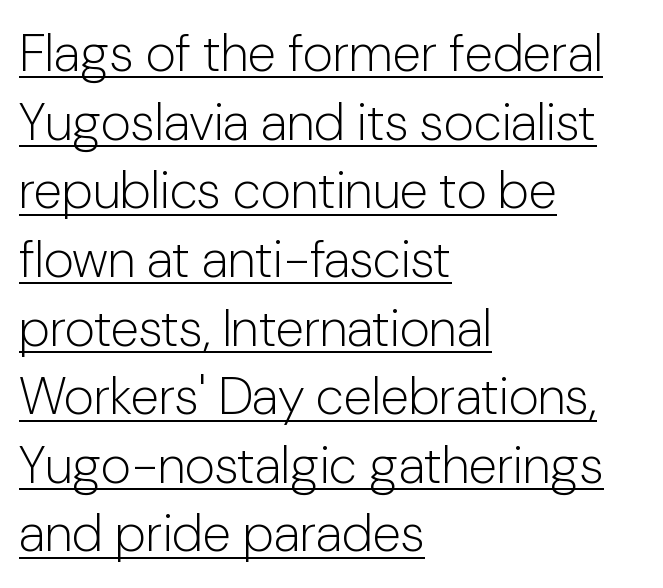
The letters advance in unequal steps, a hallmark of proportional type. Nothing heavy about these letters — not bold at all. The passage shown is underscored from start to finish. The horizontal fit of the characters is conventional and even. Does the leading feel generous? No, just average.
